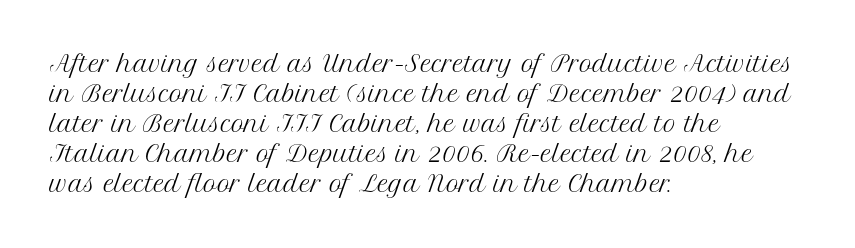
Q: Is the text bold? A: No.
Q: Is the text italic (slanted)? A: Yes.
Q: Is the text underlined? A: No.
Q: How is the paragraph aligned? A: Left-aligned.
Q: Is the spacing between letters normal or unusually wide? A: Normal.
Q: Is the spacing between lines tight, normal or loose? A: Normal.
